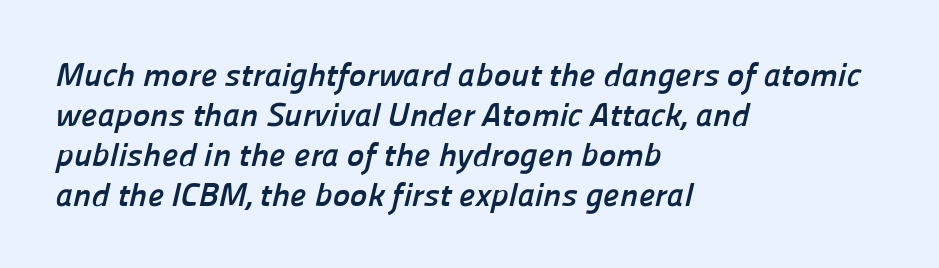
Q: Is the text bold? A: Yes.
Q: Is the typeface a serif or a sans-serif typeface? A: Sans-serif.
Q: Is the text underlined? A: No.
Q: How is the paragraph aligned? A: Left-aligned.
Q: Is the spacing between letters normal or unusually wide? A: Normal.
Q: Width (condensed, normal, or wide)? A: Normal.
Q: Stroke contrast? A: Low.
Q: x-height? A: Medium.
Q: Monospaced? A: No.
